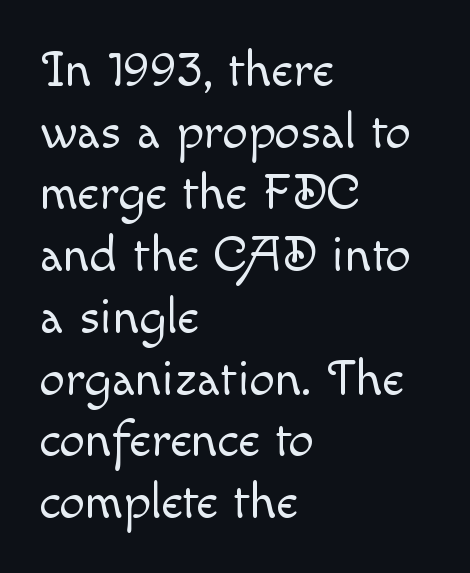
Stroke thickness stays within the range of a standard reading face or lighter. Spacing verdict: proportional, widths tailored to each character. Compared with typical body copy, the letter spacing here is the same. Casual observation: everything's shoved over to the left. Glance below the letters and you will spot only blank space.
